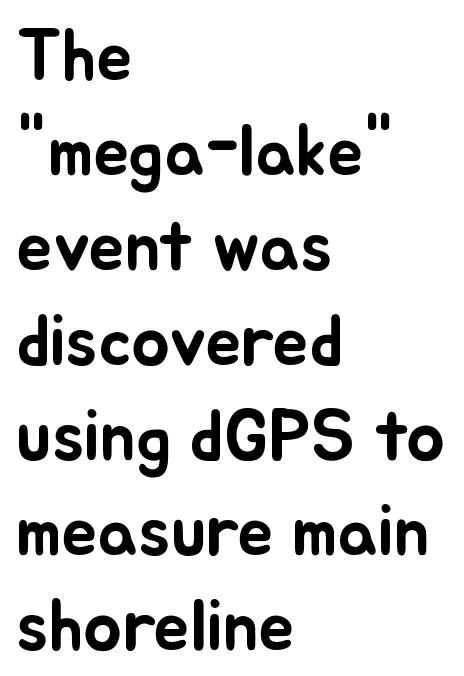
The image shows 72 px text type, upright; set left-aligned, normal line spacing (1.32x), normal letter spacing, not underlined; low stroke contrast and a small x-height.
